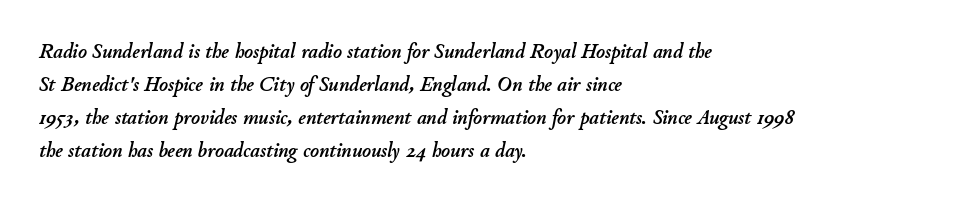
{"italic": "yes", "lean": "right", "slant_degrees": 11, "underline": "no", "align": "left", "line_spacing": "normal", "line_spacing_ratio": 1.57, "letter_spacing": "normal", "letter_spacing_em": 0.0, "glyph_px": 21}
